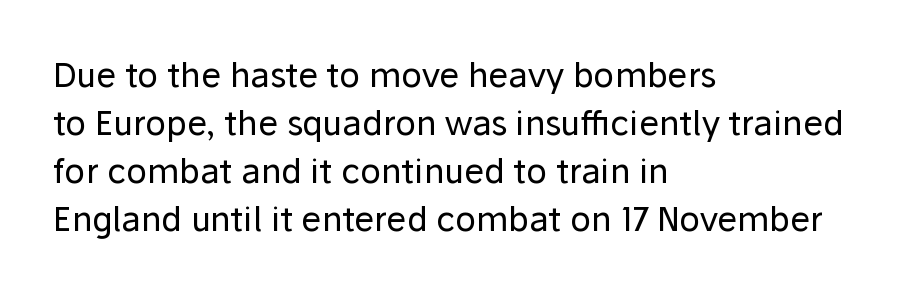
{"serif": "no", "italic": "no", "bold": "no", "weight": "regular", "width": "normal", "stroke_contrast": "low", "x_height": "medium", "monospaced": "no", "underline": "no", "align": "left", "line_spacing": "normal", "line_spacing_ratio": 1.41, "letter_spacing": "normal", "letter_spacing_em": 0.0, "glyph_px": 34}
